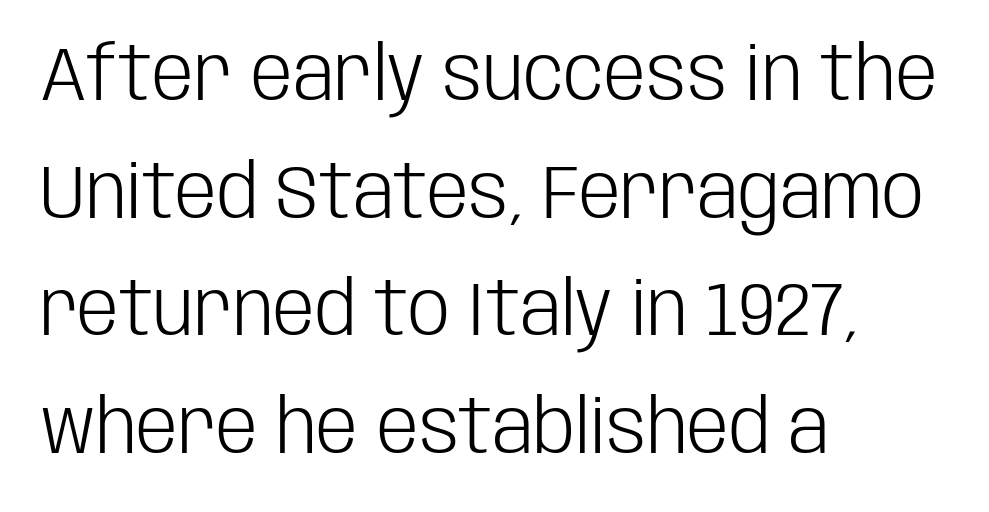
{"serif": "no", "italic": "no", "bold": "no", "weight": "light", "width": "condensed", "stroke_contrast": "low", "x_height": "large", "monospaced": "no", "underline": "no", "align": "left", "line_spacing": "normal", "line_spacing_ratio": 1.57, "letter_spacing": "normal", "letter_spacing_em": 0.0, "glyph_px": 75}
